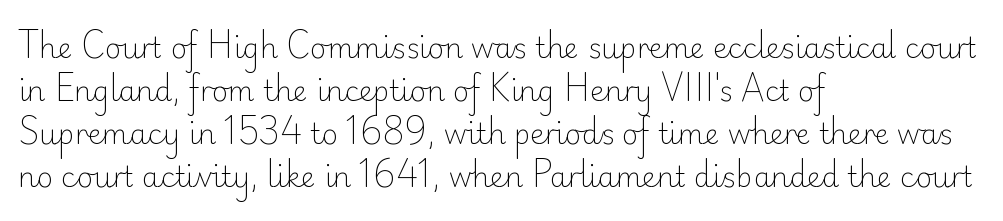
The image shows 28 px light sans-serif type, upright; set left-aligned, normal line spacing (1.54x), normal letter spacing, not underlined; low stroke contrast and a small x-height.
